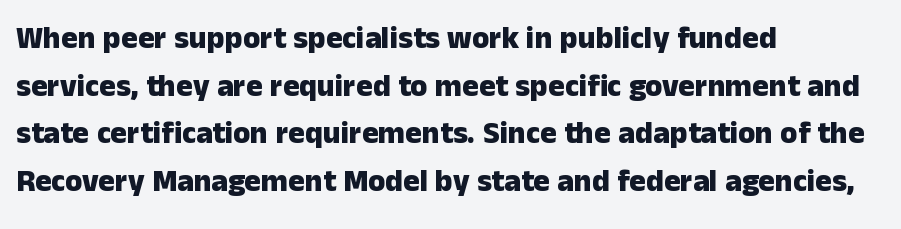
{"serif": "no", "italic": "no", "bold": "yes", "weight": "heavy", "width": "normal", "stroke_contrast": "low", "x_height": "medium", "monospaced": "no", "underline": "no", "align": "left", "line_spacing": "normal", "line_spacing_ratio": 1.54, "letter_spacing": "normal", "letter_spacing_em": 0.0, "glyph_px": 31}
